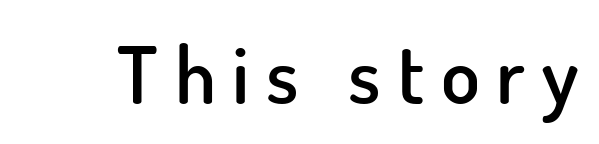
{"serif": "no", "italic": "no", "bold": "semi", "weight": "semibold", "width": "normal", "stroke_contrast": "low", "x_height": "small", "monospaced": "no", "underline": "no", "letter_spacing": "wide", "letter_spacing_em": 0.21, "glyph_px": 80}
